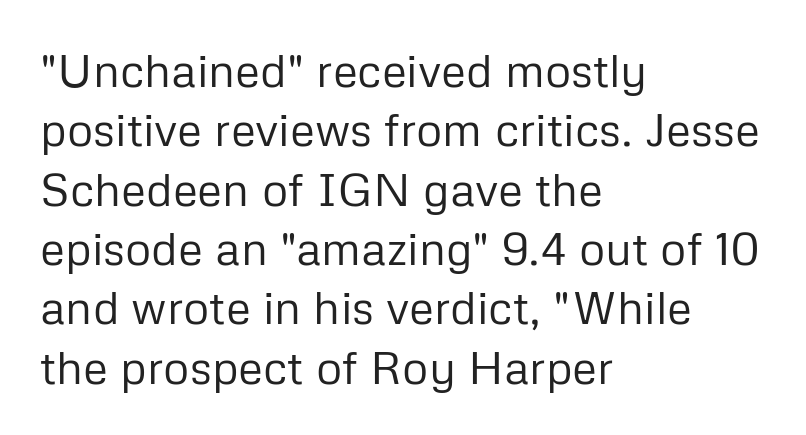
Observe the ordinary spacing: letters are neighbours, not strangers. What kind of face is this? One without serifs — a sans. This rendering features lettering with no underline. Posture: upright roman.
